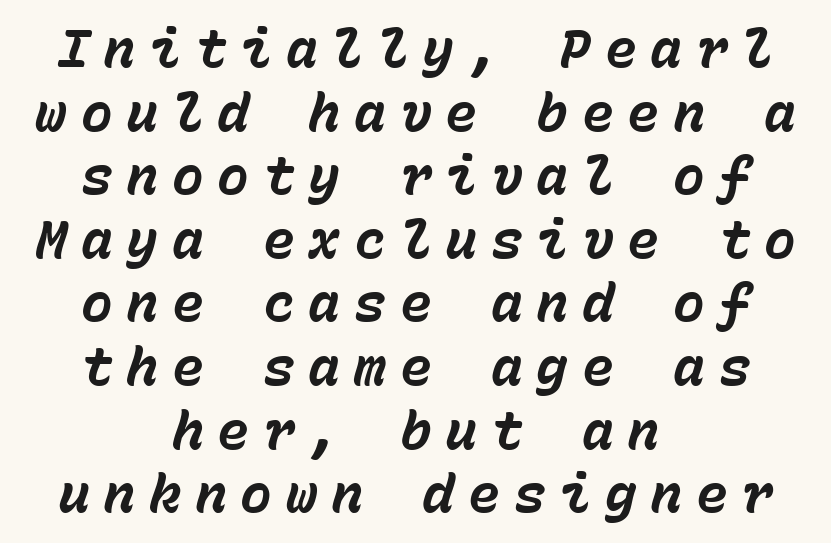
Spacing verdict: monospaced, one width for all characters. An italicized treatment has been applied to the whole sample. Every row of glyphs is offset so its center matches the block's center. The string is rendered with underlining switched off. This rendering widens character spacing well past its baseline value. The sample has been set heavy, in full bold.
